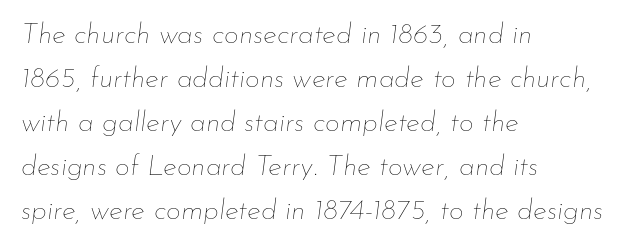
The image shows 29 px thin type, italic (leaning right); set left-aligned, normal line spacing (1.52x), normal letter spacing, not underlined; low stroke contrast and a small x-height.
